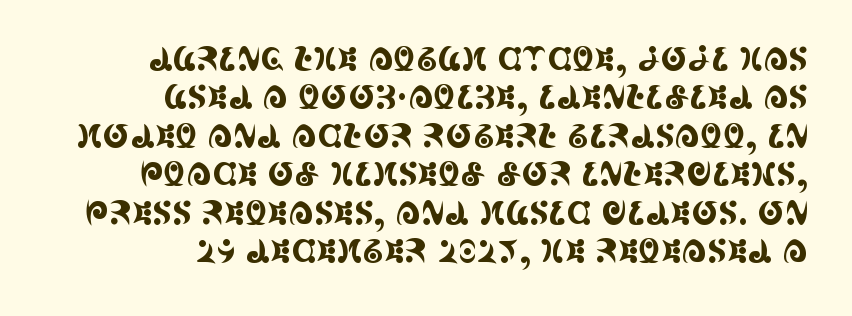
Q: Is the text italic (slanted)? A: No, it is upright.
Q: Is the typeface a serif or a sans-serif typeface? A: Serif.
Q: Is the text underlined? A: No.
Q: How is the paragraph aligned? A: Right-aligned.
Q: Is the spacing between letters normal or unusually wide? A: Normal.
Q: Width (condensed, normal, or wide)? A: Condensed.
Q: x-height? A: Large.
Q: Monospaced? A: No.
